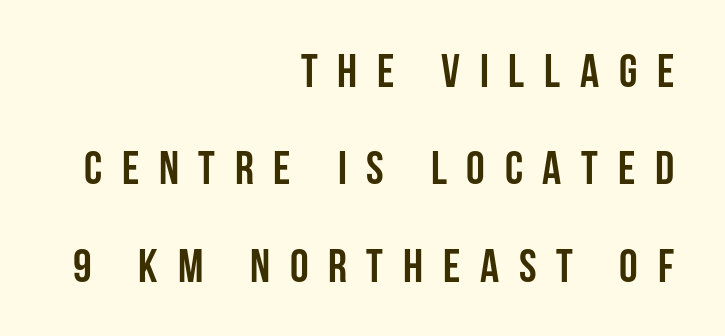
Q: Is the text bold? A: Yes.
Q: Is the text italic (slanted)? A: No, it is upright.
Q: Is the typeface a serif or a sans-serif typeface? A: Sans-serif.
Q: Is the text underlined? A: No.
Q: How is the paragraph aligned? A: Right-aligned.
Q: Is the spacing between letters normal or unusually wide? A: Unusually wide.
Q: Is the spacing between lines tight, normal or loose? A: Loose.
Q: Width (condensed, normal, or wide)? A: Condensed.
Q: Stroke contrast? A: Low.
Q: x-height? A: Large.
Q: Monospaced? A: No.
